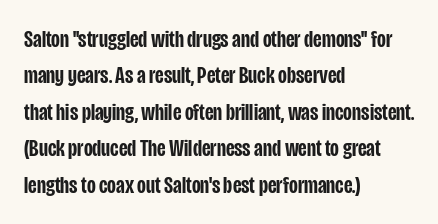
These lines keep a tight, regular rhythm from letter to letter. The foot of each line stays bare and open. The rag falls on the right side of this text block. The designer left line spacing at the default.
